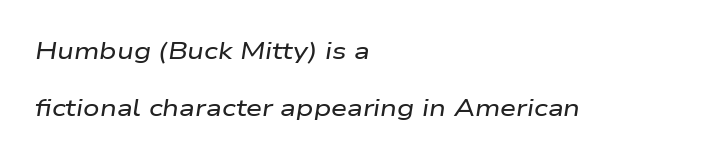
{"italic": "yes", "lean": "right", "slant_degrees": 9, "underline": "no", "align": "left", "line_spacing": "loose", "line_spacing_ratio": 2.49, "letter_spacing": "normal", "letter_spacing_em": 0.0, "glyph_px": 23}
